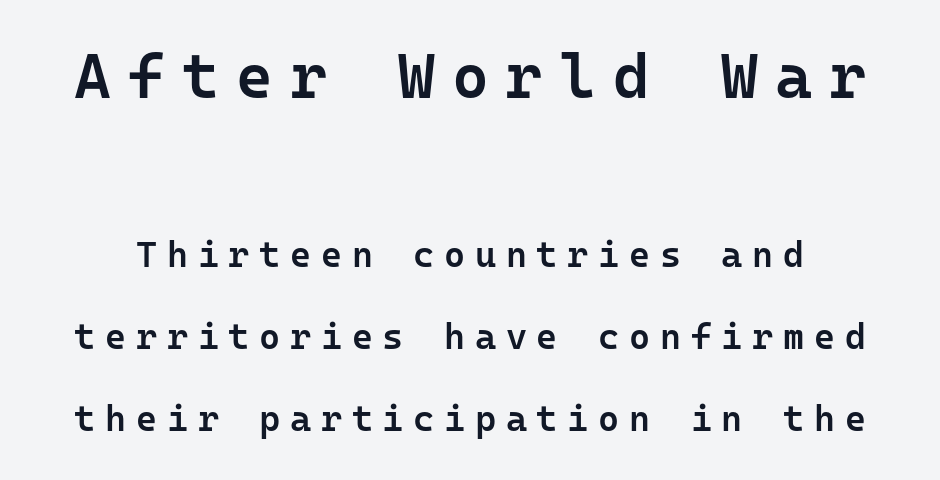
{"serif": "no", "italic": "no", "bold": "semi", "weight": "semibold", "width": "normal", "stroke_contrast": "low", "x_height": "medium", "monospaced": "yes", "underline": "no", "line_spacing": "loose", "line_spacing_ratio": 2.28, "letter_spacing": "wide", "letter_spacing_em": 0.27, "larger_block": "first", "size_ratio": 1.75, "glyph_px": 63}
